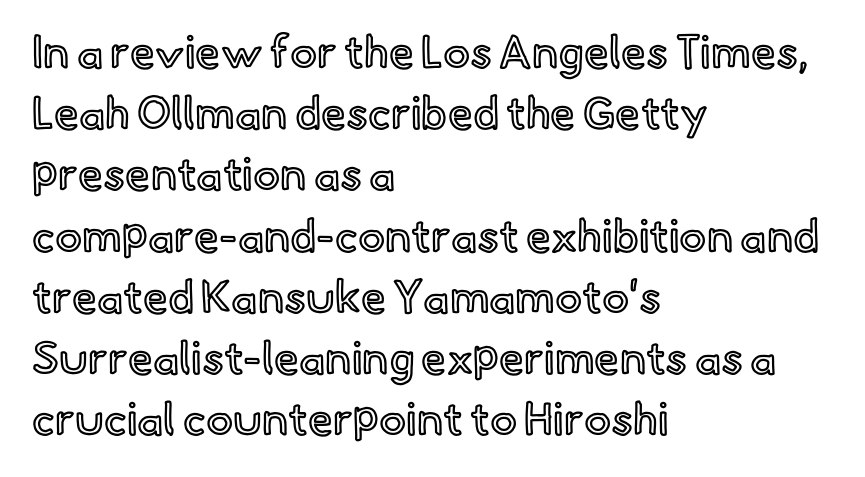
Q: Is the text italic (slanted)? A: No, it is upright.
Q: Is the text underlined? A: No.
Q: How is the paragraph aligned? A: Left-aligned.
Q: Is the spacing between letters normal or unusually wide? A: Normal.
Q: Is the spacing between lines tight, normal or loose? A: Normal.
Q: Width (condensed, normal, or wide)? A: Normal.
Q: x-height? A: Small.
Q: Monospaced? A: No.
